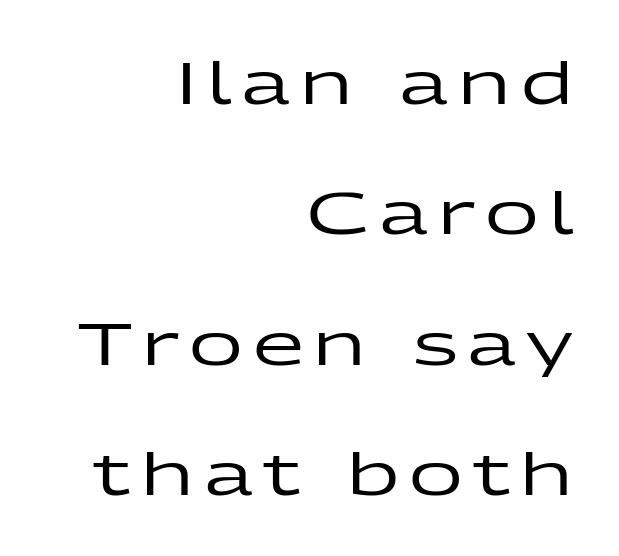
The image shows 59 px wide sans-serif type, upright; set right-aligned, loose line spacing (2.21x), not underlined; low stroke contrast and a medium x-height.
